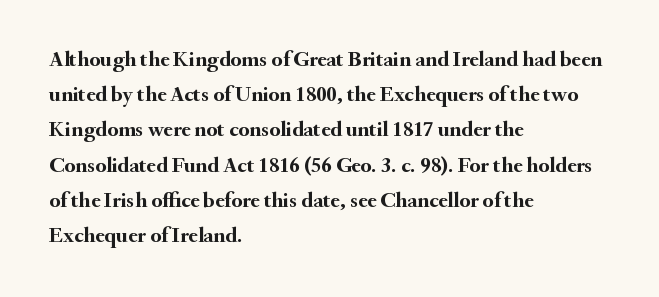
{"italic": "no", "bold": "yes", "underline": "no", "align": "left", "line_spacing": "normal", "line_spacing_ratio": 1.6, "letter_spacing": "normal", "letter_spacing_em": 0.0, "glyph_px": 22}
